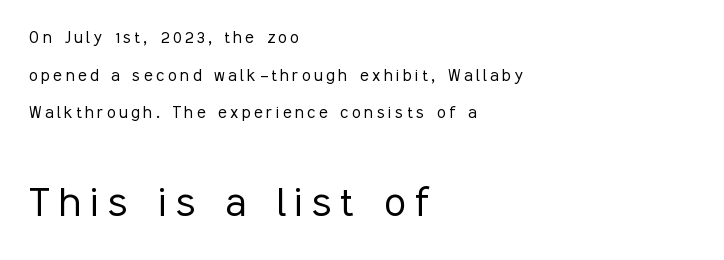
The image shows 49 px light, condensed sans-serif type, upright; set left-aligned, line spacing 1.88x, not underlined; the second (bottom) block is 2.45x larger; low stroke contrast and a medium x-height.
